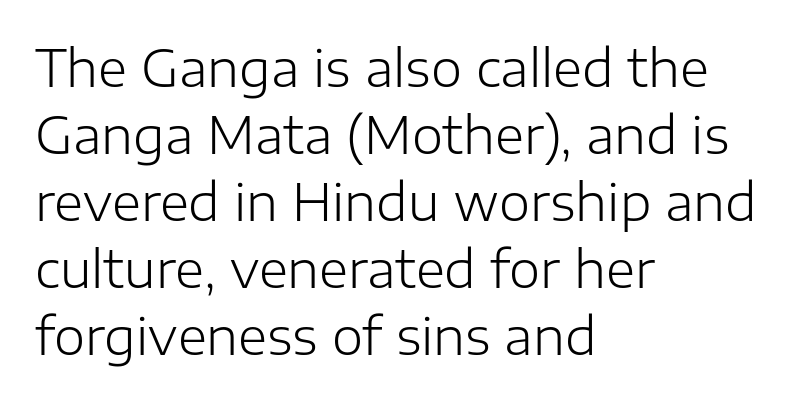
The image shows 50 px light sans-serif type, upright; set left-aligned, normal line spacing (1.34x), normal letter spacing, not underlined; low stroke contrast and a medium x-height.
